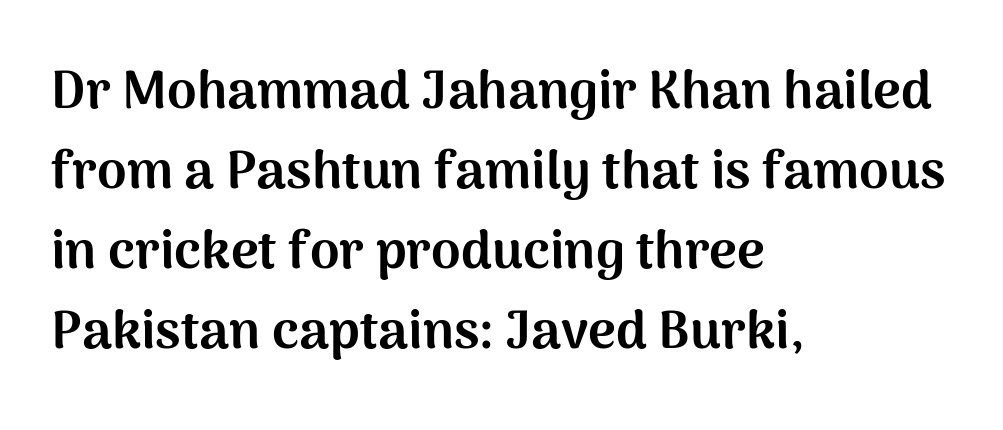
The image shows 53 px bold sans-serif type, upright; set left-aligned, normal line spacing (1.51x), normal letter spacing, not underlined; medium stroke contrast and a medium x-height.
